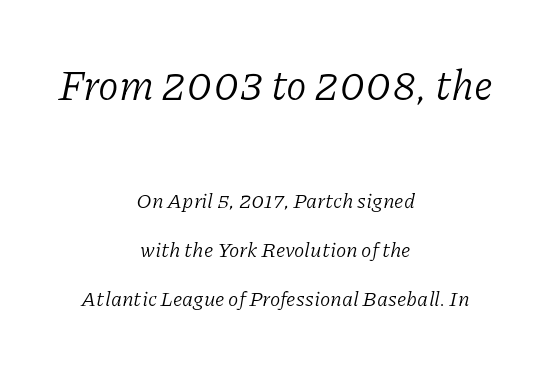
{"serif": "yes", "italic": "yes", "lean": "right", "slant_degrees": 11, "bold": "no", "weight": "light", "width": "normal", "stroke_contrast": "low", "x_height": "medium", "monospaced": "no", "underline": "no", "align": "center", "line_spacing": "loose", "line_spacing_ratio": 2.33, "letter_spacing": "normal", "letter_spacing_em": 0.0, "larger_block": "first", "size_ratio": 2.0, "glyph_px": 42}
